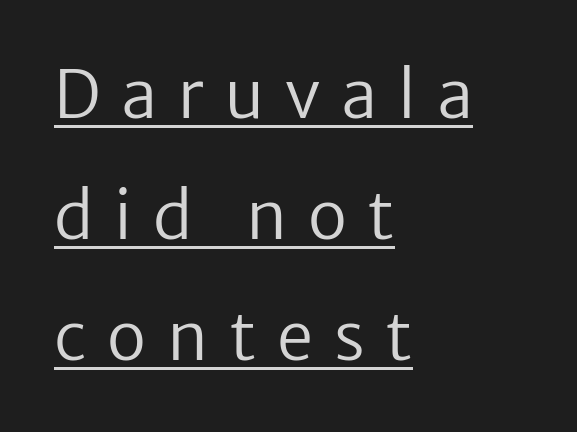
Look at the bottom of the vertical strokes: they stop flat, with no serifs. These glyphs show unthickened strokes, regular width or finer. A typesetter would call this proportional, since set widths differ per character. The lettering is marked with a stroke running underneath it. Caption: multi-line text, flush left, ragged right. Compared with typical body copy, the letter spacing here is much looser.
